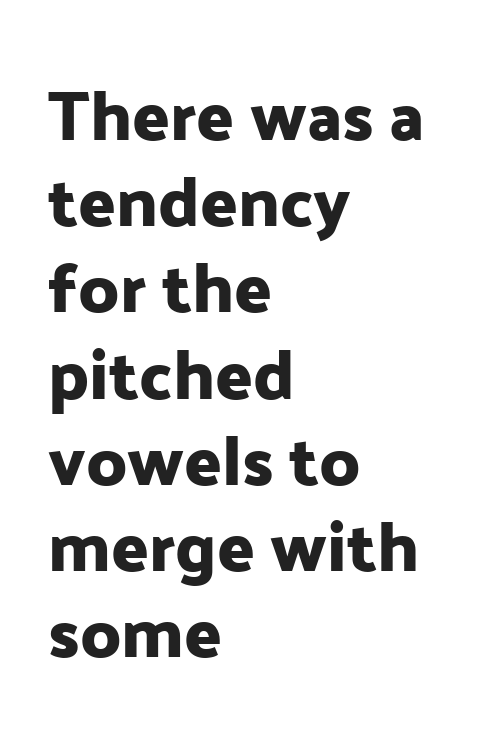
Q: Is the text italic (slanted)? A: No, it is upright.
Q: Is the typeface a serif or a sans-serif typeface? A: Sans-serif.
Q: Is the text underlined? A: No.
Q: How is the paragraph aligned? A: Left-aligned.
Q: Is the spacing between letters normal or unusually wide? A: Normal.
Q: Is the spacing between lines tight, normal or loose? A: Normal.
Q: Width (condensed, normal, or wide)? A: Normal.
Q: Stroke contrast? A: Low.
Q: x-height? A: Medium.
Q: Monospaced? A: No.
